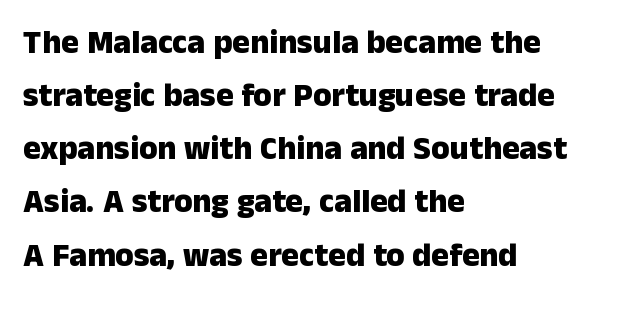
The tracking reads as untouched default to a designer's eye. On the weight axis this lands at bold, roughly 700. Leftover space on each line is placed entirely after the last word. The passage shown is typed in a proportional face where columns would drift.
